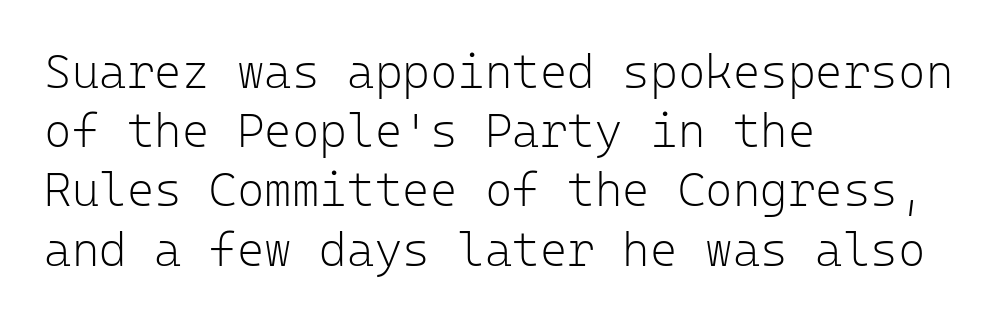
Q: Is the text bold? A: No.
Q: Is the text italic (slanted)? A: No, it is upright.
Q: Is the typeface a serif or a sans-serif typeface? A: Sans-serif.
Q: Is the text underlined? A: No.
Q: How is the paragraph aligned? A: Left-aligned.
Q: Is the spacing between letters normal or unusually wide? A: Normal.
Q: Is the spacing between lines tight, normal or loose? A: Normal.
Q: Width (condensed, normal, or wide)? A: Normal.
Q: Stroke contrast? A: Low.
Q: x-height? A: Medium.
Q: Monospaced? A: Yes.
